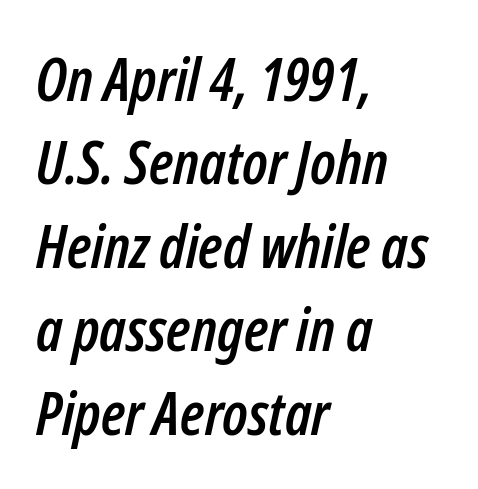
{"italic": "yes", "lean": "right", "slant_degrees": 12, "width": "condensed", "stroke_contrast": "low", "x_height": "medium", "monospaced": "no", "underline": "no", "align": "left", "line_spacing": "normal", "line_spacing_ratio": 1.39, "letter_spacing": "normal", "letter_spacing_em": 0.0, "glyph_px": 60}
